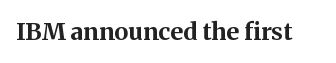
Q: Is the text bold? A: Yes.
Q: Is the text italic (slanted)? A: No, it is upright.
Q: Is the text underlined? A: No.
Q: Is the spacing between letters normal or unusually wide? A: Normal.
